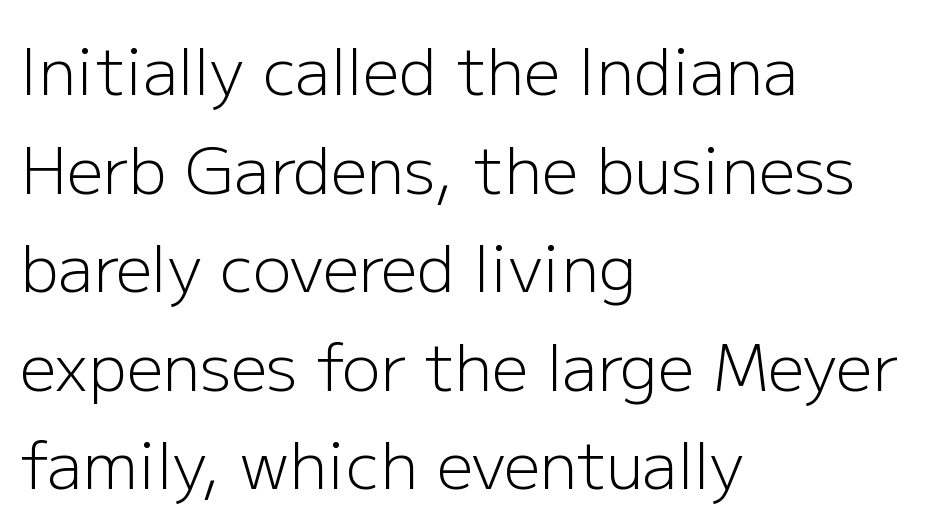
The letters sit at their default tracking, neither squeezed nor spread. Classification — sans serif. The typesetter chose a ragged-right arrangement here. The face looks like a standard text weight, possibly lighter. The lettering holds an erect, upright posture throughout. Looks like regular typesetting: each glyph gets only the width it needs.
